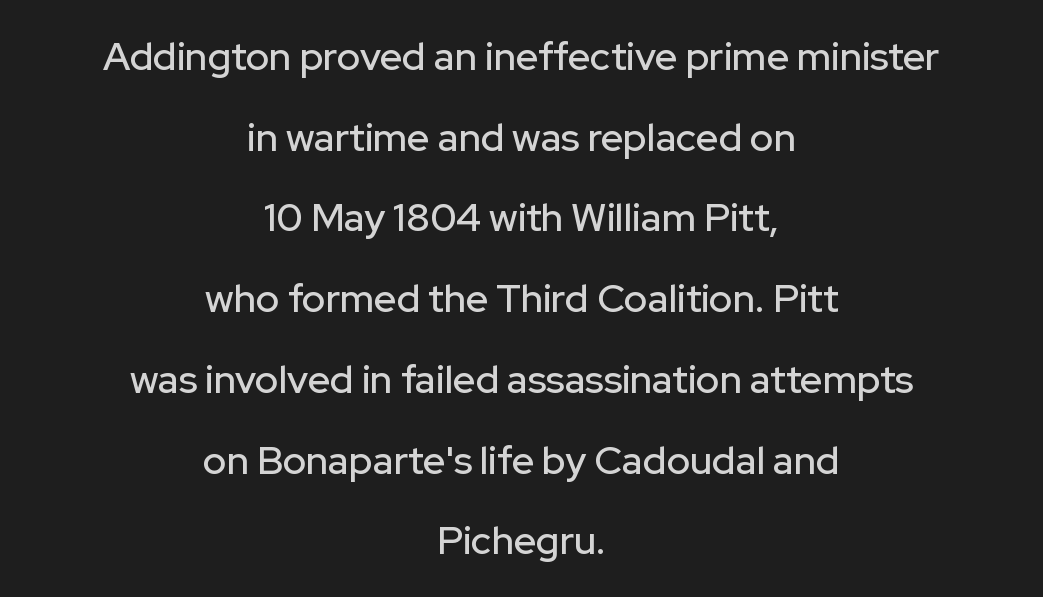
Only glyphs here, with clear space below each row. Each new line begins a long way beneath the previous one. Do the characters align in a grid? No, the font is proportional. The typography opts for an upright posture over an oblique one.
